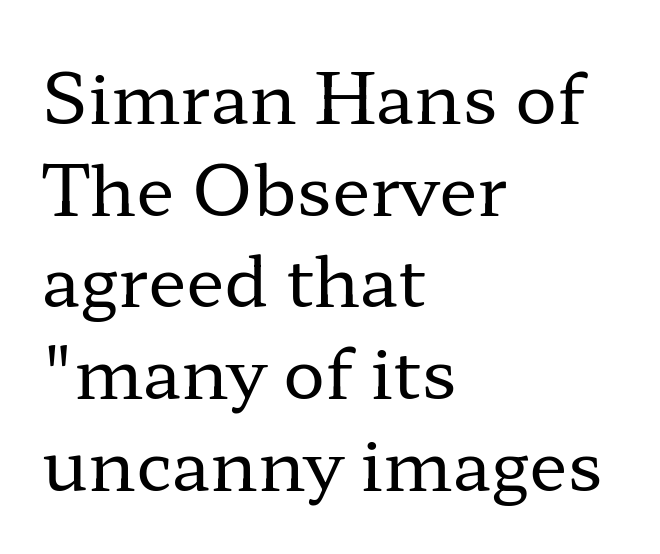
The image shows 70 px regular-weight, wide serif type, upright; set left-aligned, normal line spacing (1.31x), normal letter spacing, not underlined; low stroke contrast and a medium x-height.
